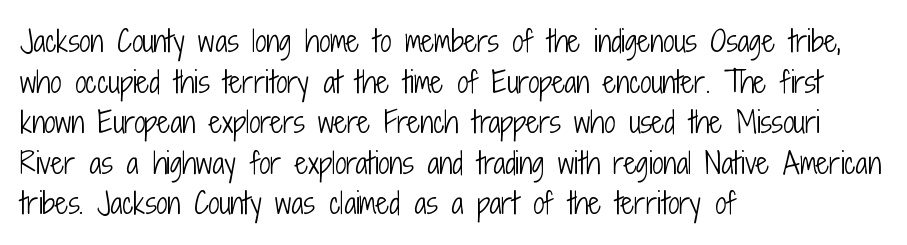
{"serif": "no", "italic": "no", "bold": "no", "weight": "light", "width": "condensed", "stroke_contrast": "low", "x_height": "medium", "monospaced": "no", "underline": "no", "align": "left", "line_spacing": "normal", "line_spacing_ratio": 1.45, "letter_spacing": "normal", "letter_spacing_em": 0.0, "glyph_px": 28}
